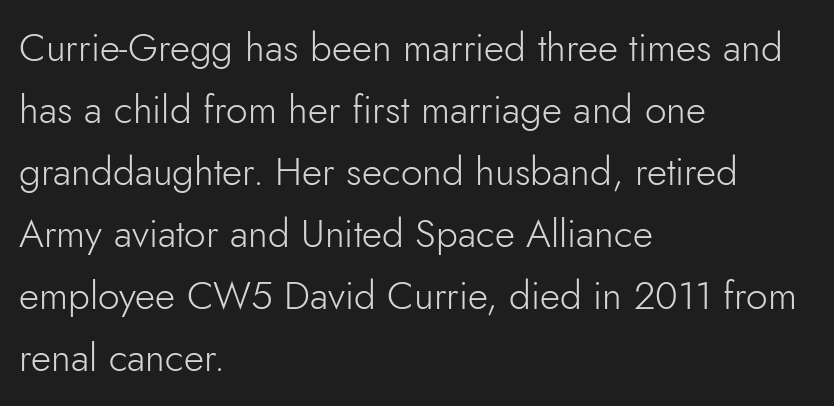
Q: Is the text bold? A: No.
Q: Is the text italic (slanted)? A: No, it is upright.
Q: Is the typeface a serif or a sans-serif typeface? A: Sans-serif.
Q: Is the text underlined? A: No.
Q: How is the paragraph aligned? A: Left-aligned.
Q: Is the spacing between letters normal or unusually wide? A: Normal.
Q: Is the spacing between lines tight, normal or loose? A: Normal.
Q: Width (condensed, normal, or wide)? A: Normal.
Q: Stroke contrast? A: Low.
Q: x-height? A: Small.
Q: Monospaced? A: No.
